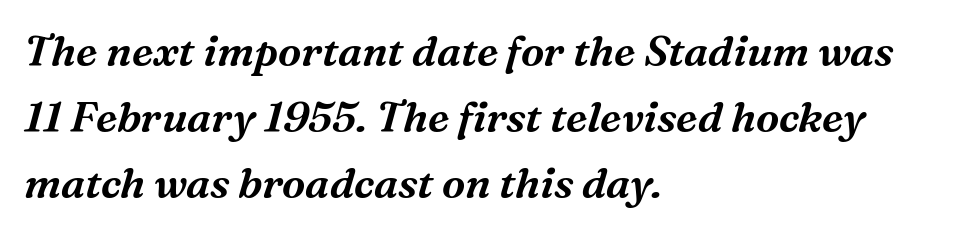
{"serif": "yes", "italic": "yes", "lean": "right", "slant_degrees": 16, "width": "normal", "stroke_contrast": "medium", "x_height": "medium", "monospaced": "no", "underline": "no", "align": "left", "line_spacing": "normal", "line_spacing_ratio": 1.57, "letter_spacing": "normal", "letter_spacing_em": 0.0, "glyph_px": 42}
